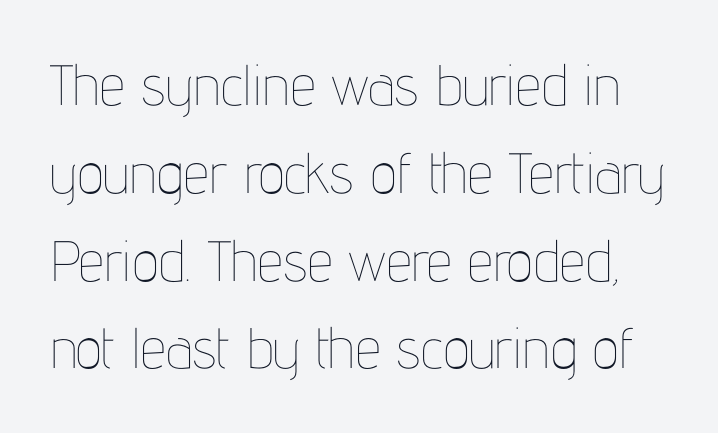
Q: Is the text bold? A: No.
Q: Is the text italic (slanted)? A: No, it is upright.
Q: Is the text underlined? A: No.
Q: Is the spacing between letters normal or unusually wide? A: Normal.
Q: Is the spacing between lines tight, normal or loose? A: Normal.
Q: Width (condensed, normal, or wide)? A: Condensed.
Q: Stroke contrast? A: Low.
Q: x-height? A: Medium.
Q: Monospaced? A: No.
